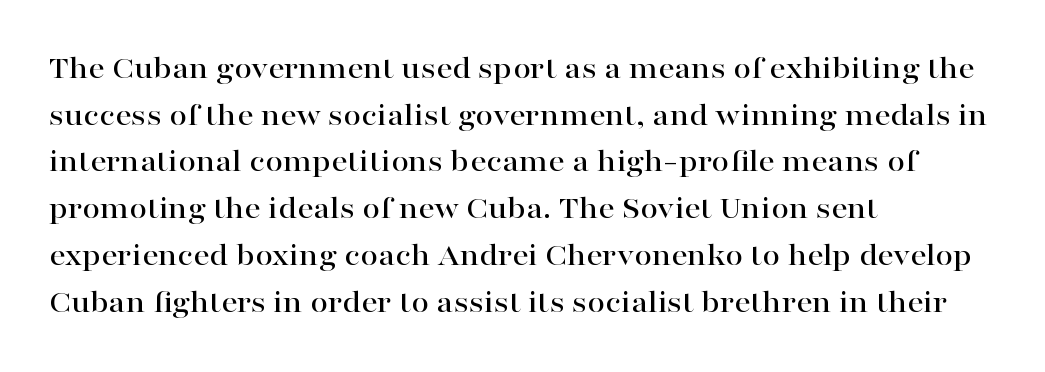
{"serif": "yes", "italic": "no", "width": "wide", "stroke_contrast": "high", "x_height": "medium", "monospaced": "no", "underline": "no", "align": "left", "line_spacing": "normal", "line_spacing_ratio": 1.46, "letter_spacing": "normal", "letter_spacing_em": 0.0, "glyph_px": 32}
